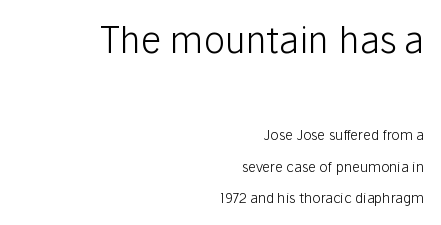
Q: Is the text bold? A: No.
Q: Is the text italic (slanted)? A: No, it is upright.
Q: Is the typeface a serif or a sans-serif typeface? A: Sans-serif.
Q: Is the text underlined? A: No.
Q: How is the paragraph aligned? A: Right-aligned.
Q: Is the spacing between letters normal or unusually wide? A: Normal.
Q: Is the spacing between lines tight, normal or loose? A: Loose.
Q: Which block of text is set in a larger size, the first (top) or the second (bottom)? A: The first (top) one.
Q: Width (condensed, normal, or wide)? A: Normal.
Q: Stroke contrast? A: Low.
Q: x-height? A: Medium.
Q: Monospaced? A: No.
